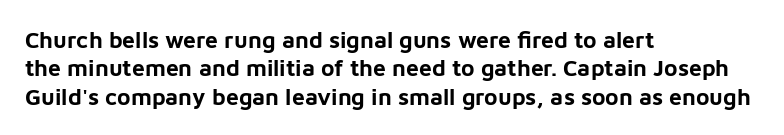
Q: Is the text bold? A: Yes.
Q: Is the text italic (slanted)? A: No, it is upright.
Q: Is the text underlined? A: No.
Q: How is the paragraph aligned? A: Left-aligned.
Q: Is the spacing between letters normal or unusually wide? A: Normal.
